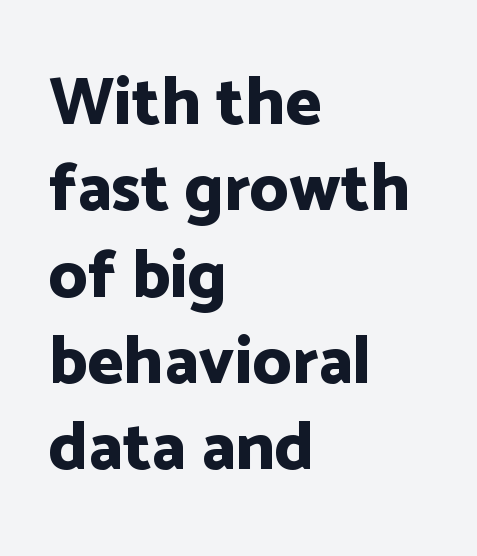
Q: Is the text bold? A: Yes.
Q: Is the text italic (slanted)? A: No, it is upright.
Q: Is the typeface a serif or a sans-serif typeface? A: Sans-serif.
Q: Is the text underlined? A: No.
Q: How is the paragraph aligned? A: Left-aligned.
Q: Is the spacing between letters normal or unusually wide? A: Normal.
Q: Is the spacing between lines tight, normal or loose? A: Normal.
Q: Width (condensed, normal, or wide)? A: Normal.
Q: Stroke contrast? A: Low.
Q: x-height? A: Medium.
Q: Monospaced? A: No.
